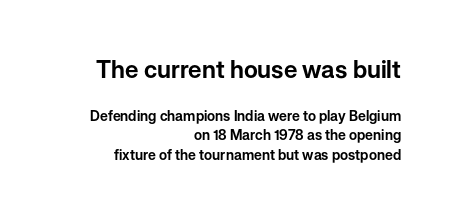
{"italic": "no", "underline": "no", "align": "right", "line_spacing": "normal", "line_spacing_ratio": 1.4, "letter_spacing": "normal", "letter_spacing_em": 0.0, "larger_block": "first", "size_ratio": 1.71, "glyph_px": 24}
